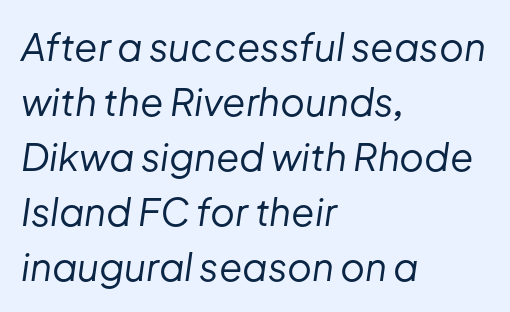
{"italic": "yes", "lean": "right", "slant_degrees": 8, "bold": "no", "weight": "regular", "width": "normal", "stroke_contrast": "low", "x_height": "medium", "monospaced": "no", "underline": "no", "align": "left", "line_spacing": "normal", "line_spacing_ratio": 1.45, "letter_spacing": "normal", "letter_spacing_em": 0.0, "glyph_px": 38}
